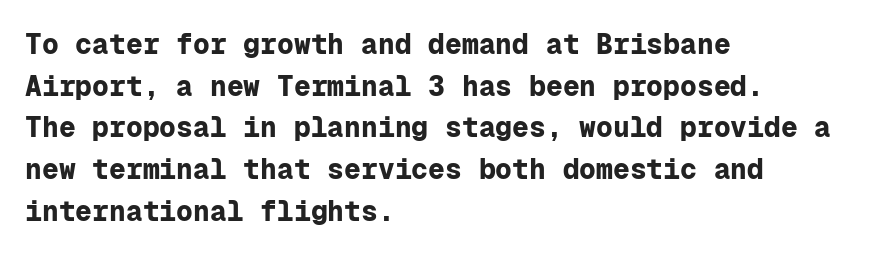
Q: Is the text bold? A: Yes.
Q: Is the text italic (slanted)? A: No, it is upright.
Q: Is the typeface a serif or a sans-serif typeface? A: Sans-serif.
Q: Is the text underlined? A: No.
Q: How is the paragraph aligned? A: Left-aligned.
Q: Is the spacing between letters normal or unusually wide? A: Normal.
Q: Is the spacing between lines tight, normal or loose? A: Normal.
Q: Width (condensed, normal, or wide)? A: Normal.
Q: Stroke contrast? A: Low.
Q: x-height? A: Medium.
Q: Monospaced? A: Yes.
